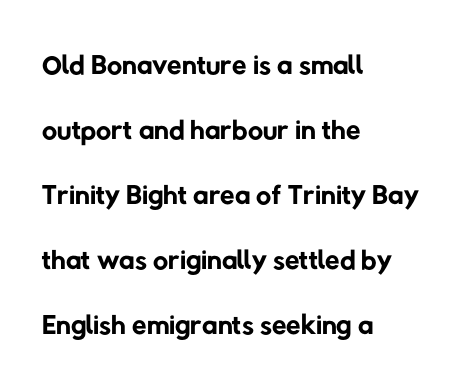
The tracking reads as untouched default to a designer's eye. Each row of text sits above clean, open space. Here the designer chose a conventional face with non-uniform glyph widths. Rows of type keep a routine distance in the vertical direction.
